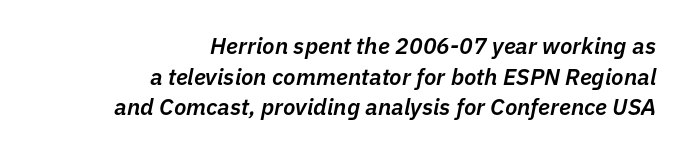
The image shows 23 px text type, italic (leaning right); set right-aligned, normal line spacing (1.33x), normal letter spacing, not underlined.
